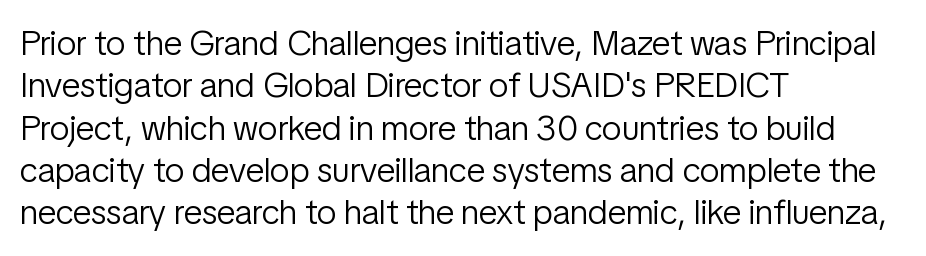
{"serif": "no", "italic": "no", "bold": "no", "weight": "light", "width": "condensed", "stroke_contrast": "low", "x_height": "medium", "monospaced": "no", "underline": "no", "align": "left", "line_spacing_ratio": 1.21, "letter_spacing": "normal", "letter_spacing_em": 0.0, "glyph_px": 35}
